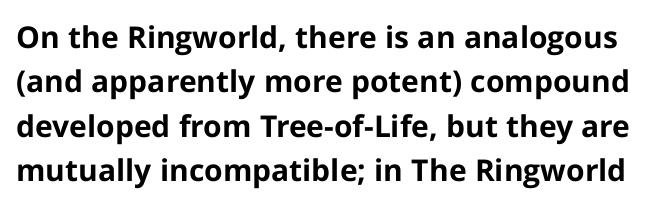
The image shows 30 px bold sans-serif type, upright; set normal line spacing (1.48x), normal letter spacing, not underlined; low stroke contrast and a medium x-height.
